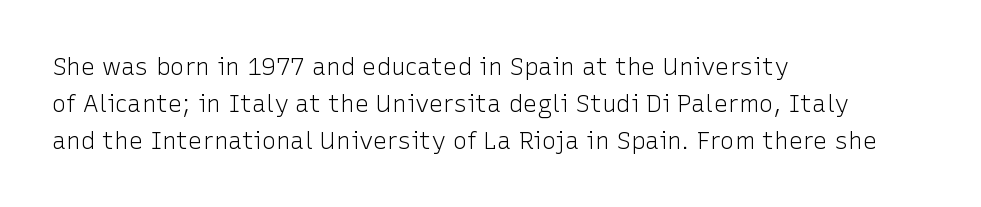
Vertical strokes here are truly vertical. Every row of glyphs begins at an identical x-position on the left. Between one letter and the next there's only the usual sliver of space. Only glyphs here, with clear space below each row.
